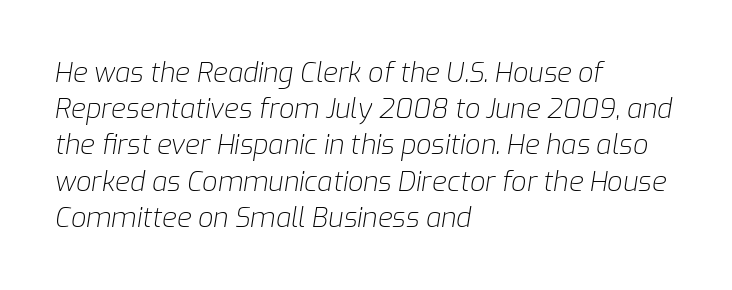
The image shows 27 px text type, italic (leaning right); set left-aligned, normal line spacing (1.34x), normal letter spacing, not underlined.
